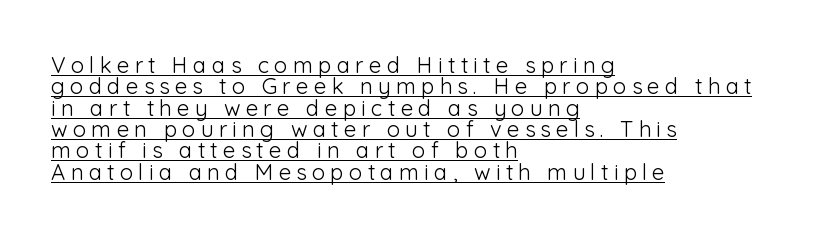
Compared with typical body copy, the letter spacing here is much looser. Honestly, the rows look squashed on top of each other. Decoration check: the copy is underlined. The typeface has the unassuming heft of standard copy or less.
